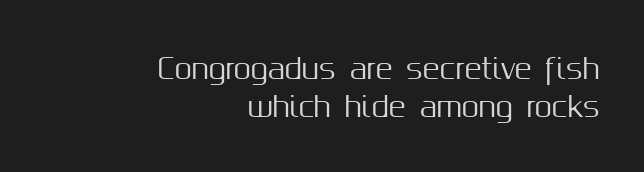
Q: Is the text italic (slanted)? A: No, it is upright.
Q: Is the typeface a serif or a sans-serif typeface? A: Sans-serif.
Q: Is the text underlined? A: No.
Q: How is the paragraph aligned? A: Right-aligned.
Q: Is the spacing between letters normal or unusually wide? A: Normal.
Q: Is the spacing between lines tight, normal or loose? A: Normal.
Q: Width (condensed, normal, or wide)? A: Normal.
Q: Stroke contrast? A: Medium.
Q: x-height? A: Medium.
Q: Monospaced? A: No.
